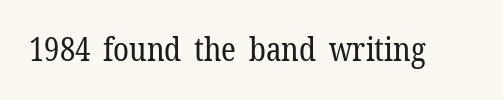
{"serif": "yes", "italic": "no", "bold": "no", "weight": "regular", "width": "normal", "stroke_contrast": "low", "x_height": "medium", "monospaced": "no", "underline": "no", "letter_spacing": "normal", "letter_spacing_em": 0.0, "glyph_px": 32}
